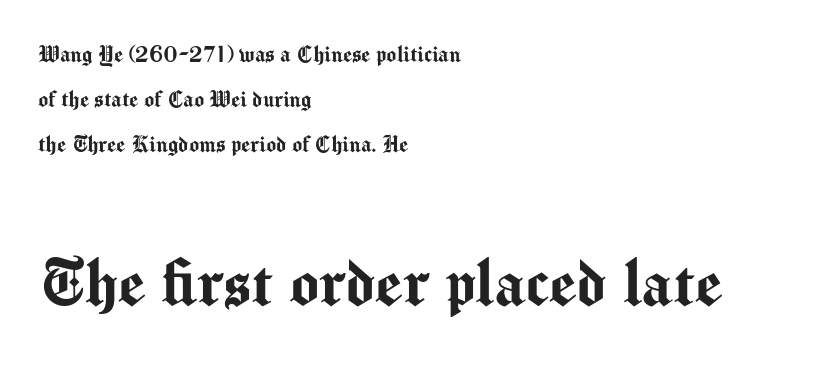
Descenders are the only things crossing below the line. Italic? Not at all — the glyphs are vertical. No extra tracking has been applied to these lines. The designer gave the closing block more size than the opening block. The designer went with a sans here, leaving each stem footless.
